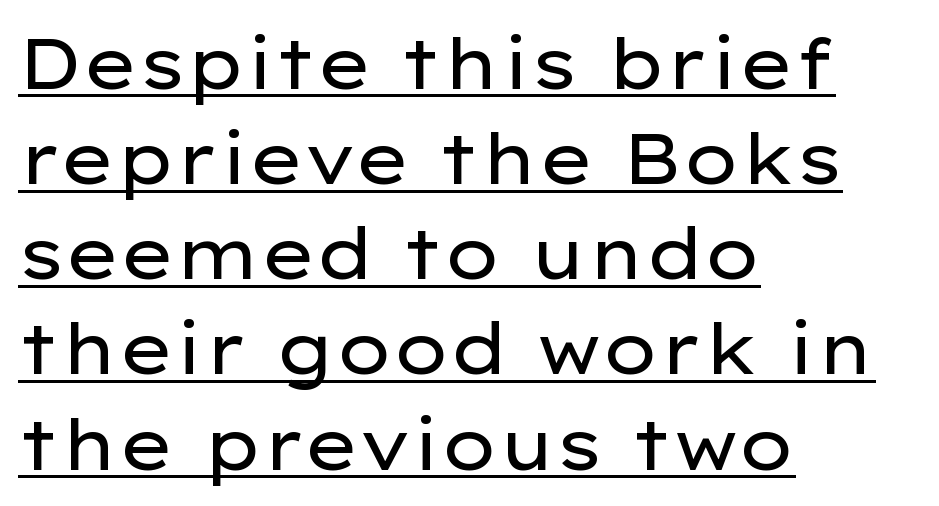
{"serif": "no", "italic": "no", "bold": "no", "weight": "regular", "width": "wide", "stroke_contrast": "low", "x_height": "medium", "monospaced": "no", "underline": "yes", "align": "left", "line_spacing": "normal", "line_spacing_ratio": 1.34, "letter_spacing": "normal", "letter_spacing_em": 0.0, "glyph_px": 71}
